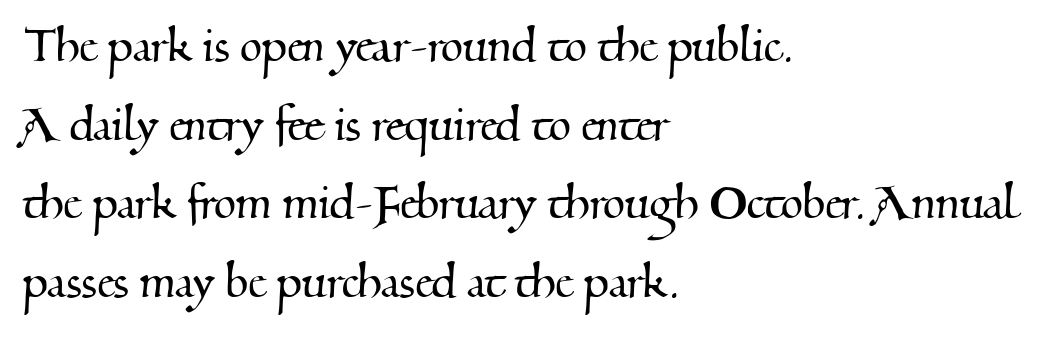
This rendering leaves character spacing at its baseline value. The area under the type is left untouched. These lines are composed in type with serifs. Does the leading feel generous? No, just average. A typesetter would call this proportional, since set widths differ per character. The lines are quadded left.
